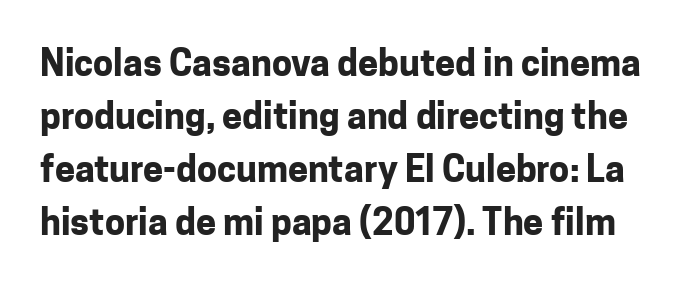
Compared with an ordinary text face, these strokes are far heavier — a full bold. Underlining? Definitely not there. Ordinary non-slanted type is in use. You can tell from the bare stems that sans-serif type was used. The rendering keeps characters at their native spacing.
